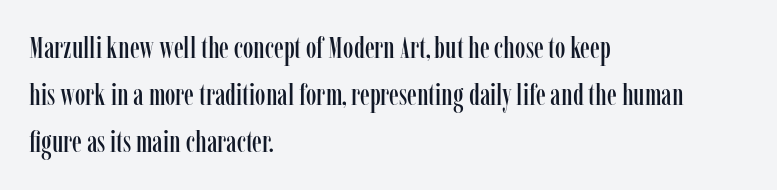
{"serif": "yes", "italic": "no", "width": "condensed", "stroke_contrast": "low", "x_height": "medium", "monospaced": "no", "underline": "no", "align": "left", "line_spacing": "normal", "line_spacing_ratio": 1.57, "letter_spacing": "normal", "letter_spacing_em": 0.0, "glyph_px": 30}
